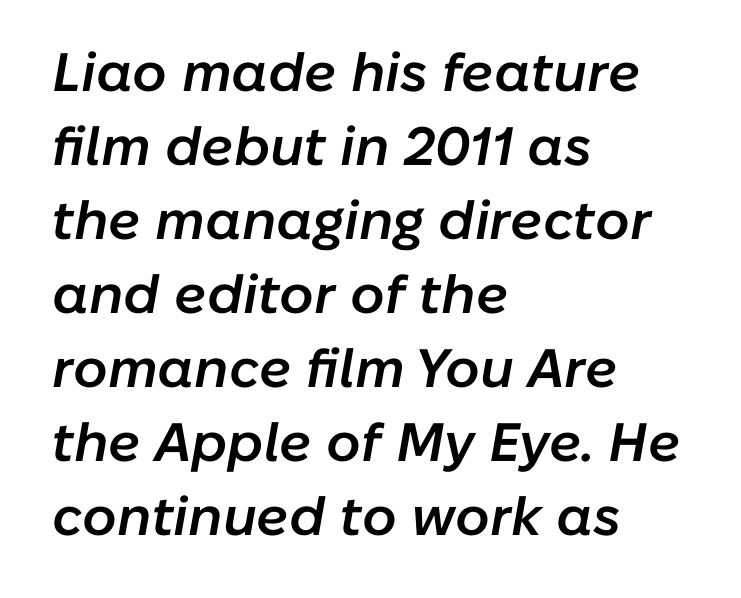
{"italic": "yes", "lean": "right", "slant_degrees": 10, "bold": "semi", "weight": "semibold", "width": "normal", "stroke_contrast": "low", "x_height": "medium", "monospaced": "no", "underline": "no", "align": "left", "line_spacing": "normal", "line_spacing_ratio": 1.37, "letter_spacing": "normal", "letter_spacing_em": 0.0, "glyph_px": 54}
